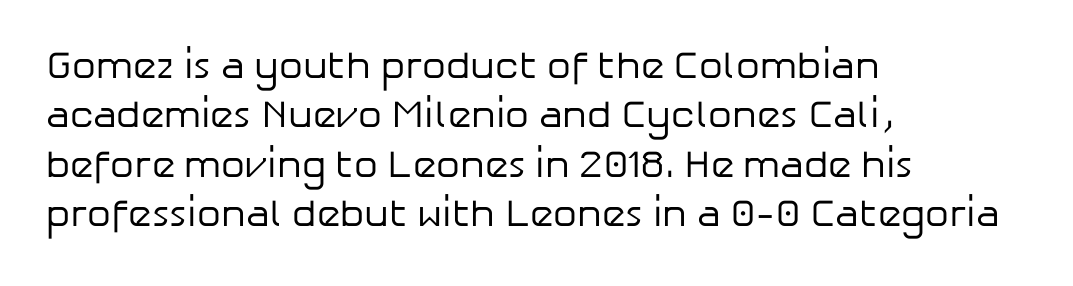
{"serif": "no", "italic": "no", "bold": "no", "weight": "regular", "width": "normal", "stroke_contrast": "low", "x_height": "medium", "monospaced": "no", "underline": "no", "align": "left", "line_spacing": "normal", "line_spacing_ratio": 1.3, "letter_spacing": "normal", "letter_spacing_em": 0.0, "glyph_px": 38}
